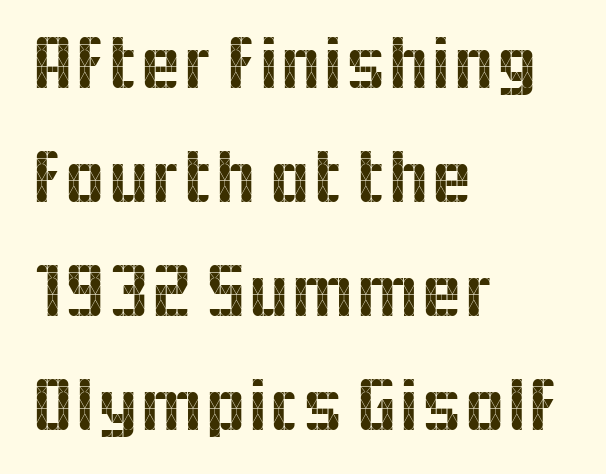
A typesetter would call this leading conventional body-copy spacing. Where is the straight margin? On the left. Words appear dense and cohesive because spacing is normal. Grotesque or geometric, the face here clearly has no serifs. A typesetter would call this proportional, since set widths differ per character.
